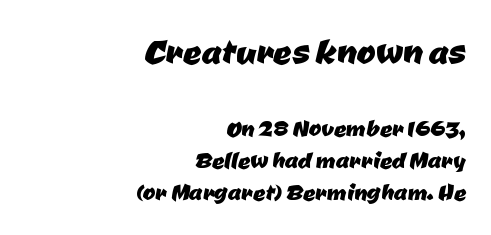
Q: Is the typeface a serif or a sans-serif typeface? A: Sans-serif.
Q: Is the text underlined? A: No.
Q: How is the paragraph aligned? A: Right-aligned.
Q: Is the spacing between letters normal or unusually wide? A: Normal.
Q: Is the spacing between lines tight, normal or loose? A: Tight.
Q: Which block of text is set in a larger size, the first (top) or the second (bottom)? A: The first (top) one.
Q: Width (condensed, normal, or wide)? A: Normal.
Q: Stroke contrast? A: Low.
Q: x-height? A: Medium.
Q: Monospaced? A: No.
